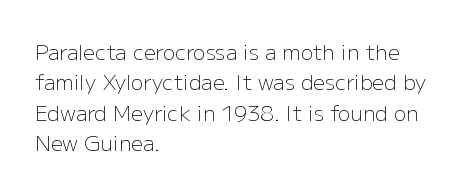
Letter spacing: default. Ink coverage per letter is moderate at most. The rag falls on the right side of this text block. Descenders are the only things crossing below the line. This block has exactly the height ordinary leading produces. This is the regular roman posture of the typeface.
